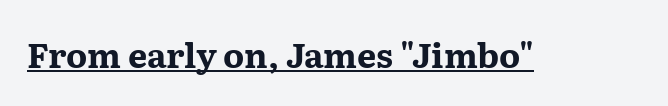
A baseline rule has been typeset under these characters. Character widths vary here, with narrow letters taking less room than wide ones. Characters follow at the spacing the type designer built in. Nope, not italic — everything's standing straight.
